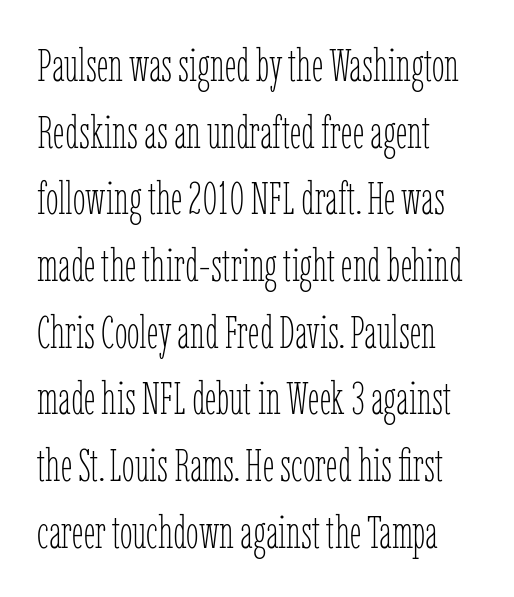
The image shows 46 px thin, condensed type, upright; set left-aligned, normal line spacing (1.45x), normal letter spacing, not underlined; low stroke contrast and a medium x-height.
